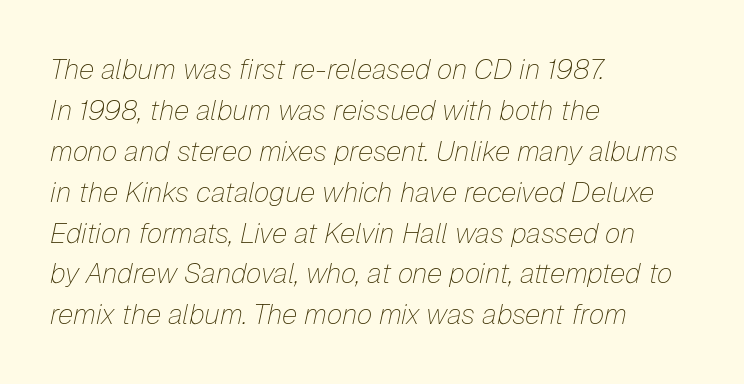
{"italic": "yes", "lean": "right", "slant_degrees": 12, "bold": "no", "weight": "thin", "width": "normal", "stroke_contrast": "low", "x_height": "medium", "monospaced": "no", "underline": "no", "align": "left", "line_spacing": "normal", "line_spacing_ratio": 1.46, "letter_spacing": "normal", "letter_spacing_em": 0.0, "glyph_px": 28}
